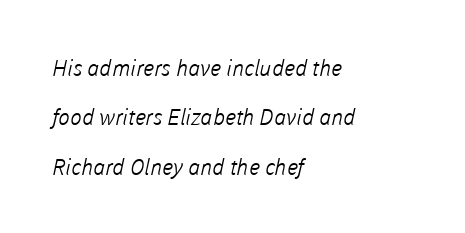
If you drew a ruler down the left edge, every line would touch it. Has an underline been added? It has not. Compared with a typical body face, this is equally light or lighter still. Is the letter spacing exaggerated? No — it looks like the ordinary default.
